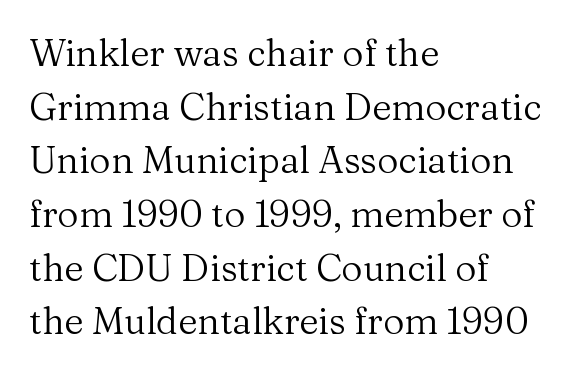
The image shows 37 px regular-weight serif type, upright; set left-aligned, normal line spacing (1.45x), normal letter spacing, not underlined; medium stroke contrast and a medium x-height.
